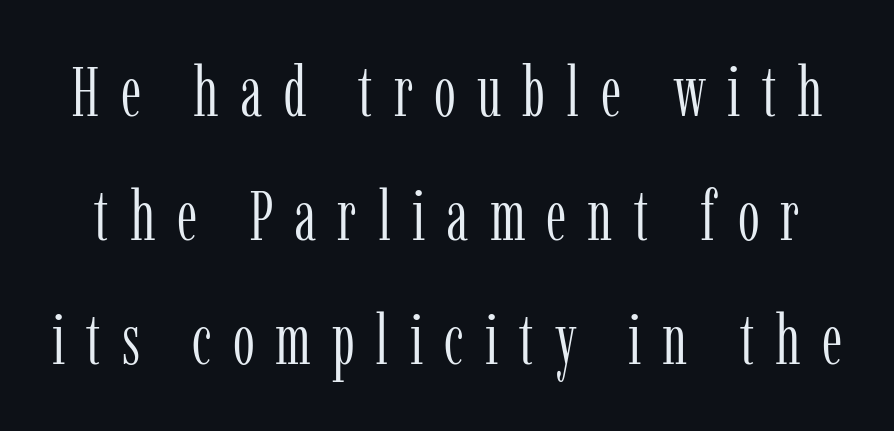
Q: Is the text bold? A: No.
Q: Is the text italic (slanted)? A: No, it is upright.
Q: Is the typeface a serif or a sans-serif typeface? A: Serif.
Q: Is the text underlined? A: No.
Q: Is the spacing between letters normal or unusually wide? A: Unusually wide.
Q: Width (condensed, normal, or wide)? A: Condensed.
Q: Stroke contrast? A: Low.
Q: x-height? A: Medium.
Q: Monospaced? A: No.
